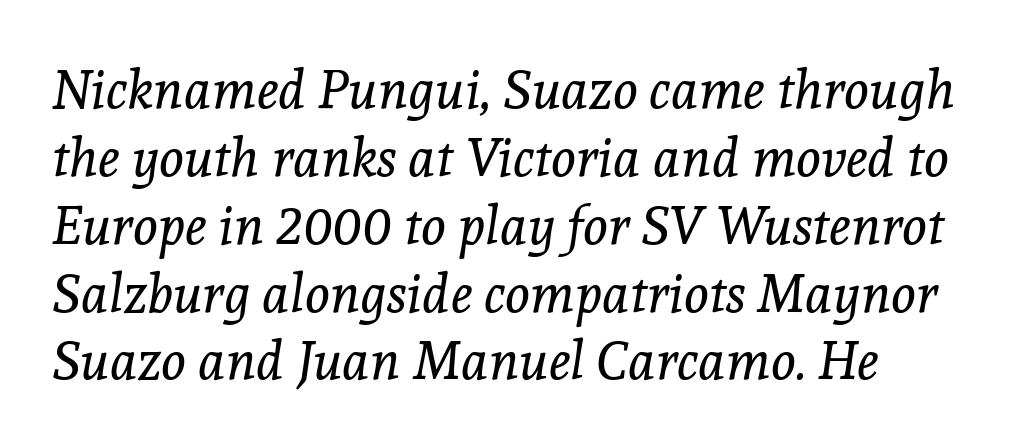
The face looks like a standard text weight, possibly lighter. Type style note: has serifs. This is oblique type, the kind used for emphasis or titles. Each letter keeps its own natural width here, so spacing adapts to shape. Compared with a centered layout, this one pins lines to the left instead.
